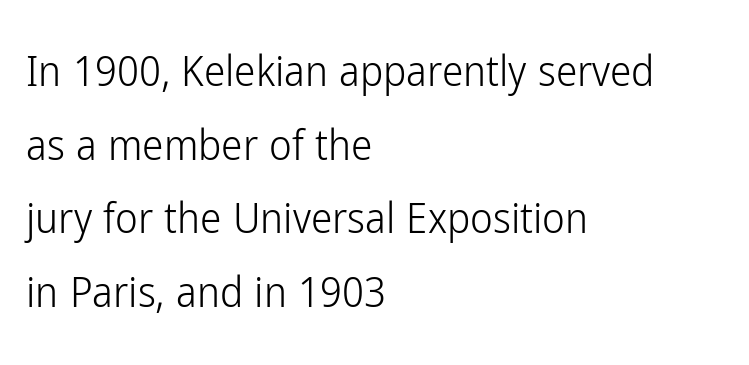
Q: Is the text bold? A: No.
Q: Is the text italic (slanted)? A: No, it is upright.
Q: Is the typeface a serif or a sans-serif typeface? A: Sans-serif.
Q: Is the text underlined? A: No.
Q: How is the paragraph aligned? A: Left-aligned.
Q: Is the spacing between letters normal or unusually wide? A: Normal.
Q: Width (condensed, normal, or wide)? A: Condensed.
Q: Stroke contrast? A: Low.
Q: x-height? A: Medium.
Q: Monospaced? A: No.
